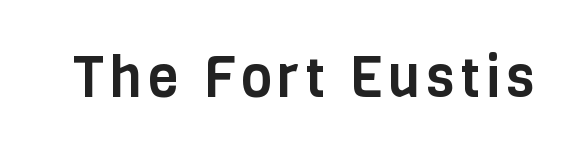
{"serif": "no", "italic": "no", "width": "condensed", "stroke_contrast": "low", "x_height": "large", "monospaced": "no", "underline": "no", "glyph_px": 56}
